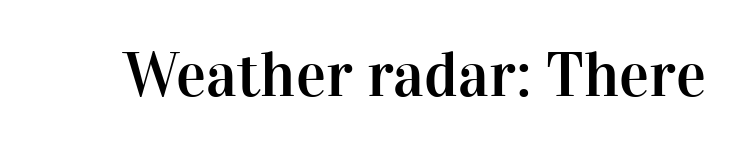
Q: Is the text italic (slanted)? A: No, it is upright.
Q: Is the typeface a serif or a sans-serif typeface? A: Serif.
Q: Is the text underlined? A: No.
Q: Is the spacing between letters normal or unusually wide? A: Normal.
Q: Width (condensed, normal, or wide)? A: Normal.
Q: Stroke contrast? A: High.
Q: x-height? A: Medium.
Q: Monospaced? A: No.
